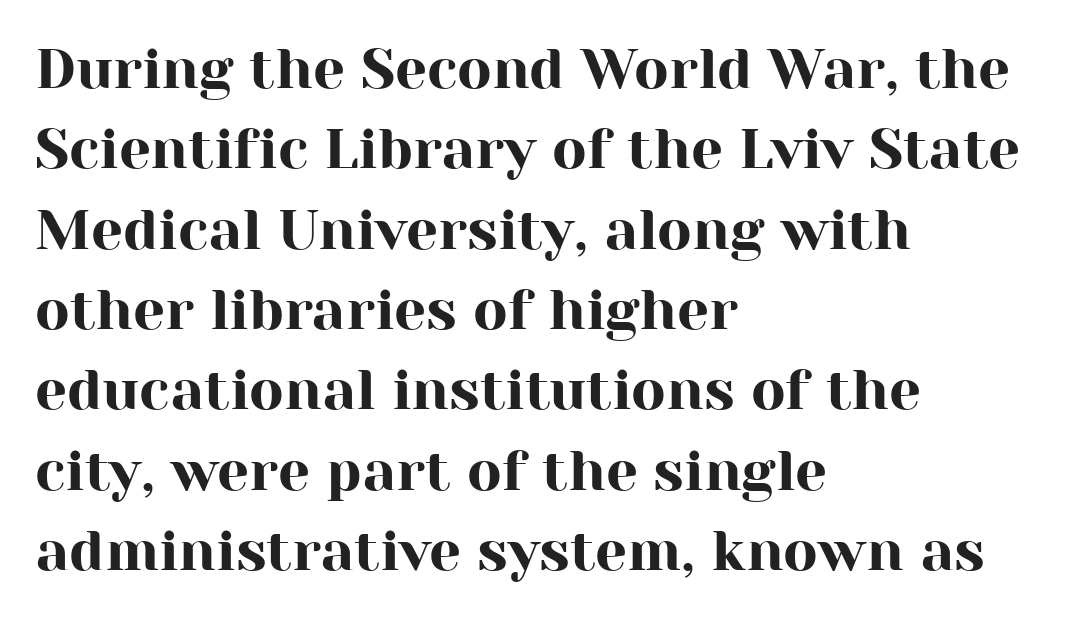
Q: Is the text italic (slanted)? A: No, it is upright.
Q: Is the typeface a serif or a sans-serif typeface? A: Serif.
Q: Is the text underlined? A: No.
Q: How is the paragraph aligned? A: Left-aligned.
Q: Is the spacing between letters normal or unusually wide? A: Normal.
Q: Is the spacing between lines tight, normal or loose? A: Normal.
Q: Width (condensed, normal, or wide)? A: Normal.
Q: Stroke contrast? A: High.
Q: x-height? A: Medium.
Q: Monospaced? A: No.
